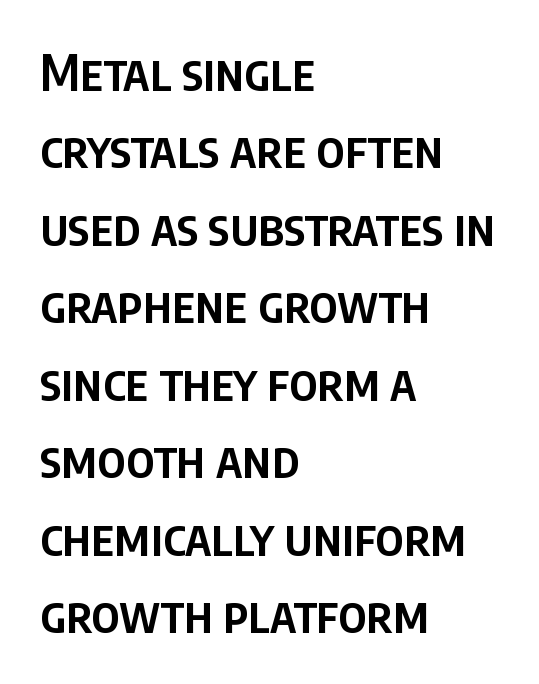
The image shows 49 px semibold, condensed sans-serif type, upright; set left-aligned, normal line spacing (1.58x), normal letter spacing, not underlined; low stroke contrast and a large x-height.
